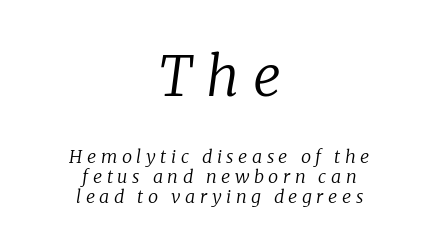
{"serif": "yes", "italic": "yes", "lean": "right", "slant_degrees": 8, "bold": "no", "weight": "regular", "width": "normal", "stroke_contrast": "low", "x_height": "medium", "monospaced": "no", "underline": "no", "align": "center", "line_spacing": "tight", "line_spacing_ratio": 1.1, "letter_spacing": "wide", "letter_spacing_em": 0.25, "larger_block": "first", "size_ratio": 3.06, "glyph_px": 55}
